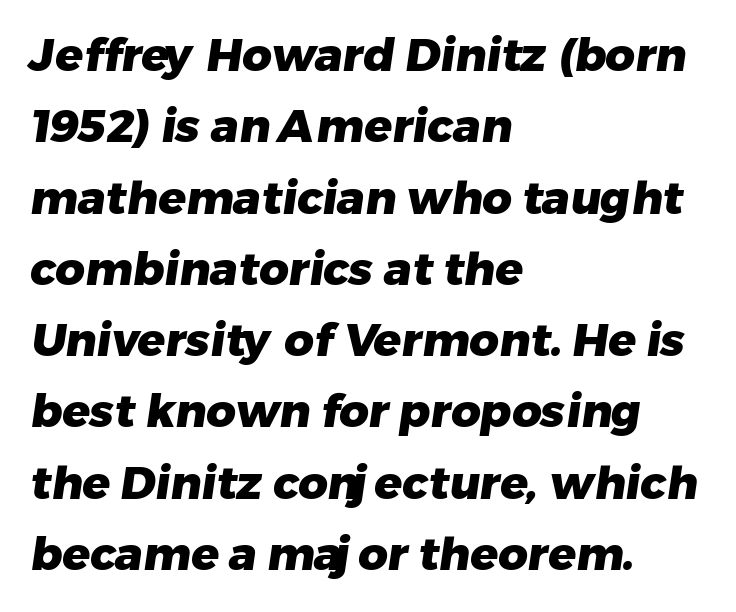
The image shows 46 px heavy sans-serif type; set left-aligned, normal line spacing (1.55x), normal letter spacing, not underlined; low stroke contrast and a medium x-height.
